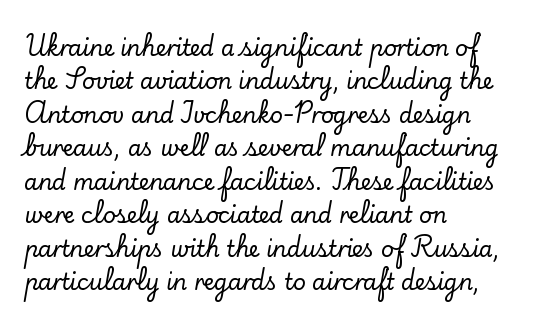
The image shows 22 px text type; set left-aligned, normal line spacing (1.52x), normal letter spacing, not underlined.
